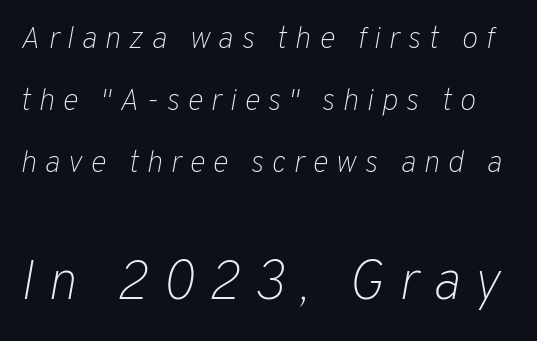
Do the characters align in a grid? No, the font is proportional. In this sample the second text group is rendered at the bigger scale. The gaps between neighbouring characters are conspicuously large. The lettering tilts uniformly, giving the passage an italic look. Is this a heavy cut? Hardly; it is regular or lighter.
